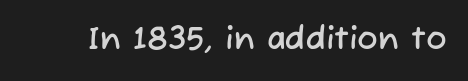
Rule under the text: the space is simply empty. Spacing between characters is what you'd get straight out of the box. Spacing verdict: proportional, widths tailored to each character. The text was rendered using a sans face with plain stroke endings.
